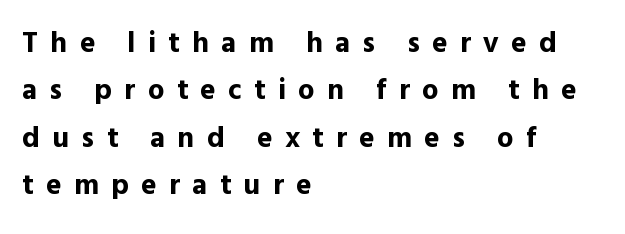
{"serif": "no", "italic": "no", "bold": "yes", "weight": "bold", "width": "normal", "x_height": "medium", "monospaced": "no", "underline": "no", "align": "left", "line_spacing": "normal", "line_spacing_ratio": 1.63, "letter_spacing": "wide", "letter_spacing_em": 0.43, "glyph_px": 29}
